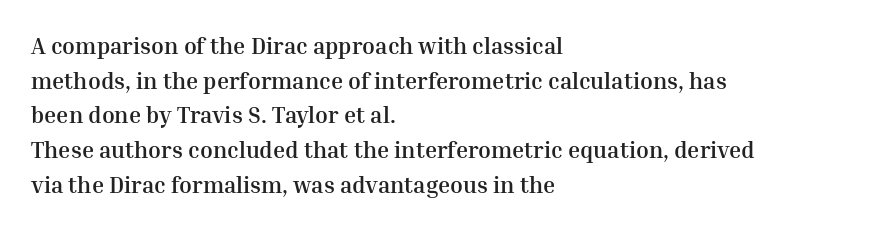
Every stem runs plumb, perpendicular to the baseline. The typesetting leans heavy: a genuine bold. Anything drawn beneath the words? Only blank space. The paragraph shown leans on its left margin. In terms of letterspacing, this is plain default setting. The space between consecutive lines is moderate.
